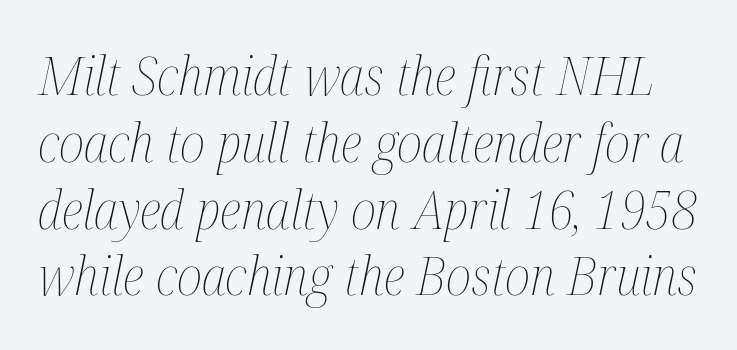
Q: Is the text bold? A: No.
Q: Is the text italic (slanted)? A: Yes, it leans right by about 12 degrees.
Q: Is the text underlined? A: No.
Q: Is the spacing between letters normal or unusually wide? A: Normal.
Q: Is the spacing between lines tight, normal or loose? A: Normal.
Q: Width (condensed, normal, or wide)? A: Condensed.
Q: Stroke contrast? A: Medium.
Q: x-height? A: Medium.
Q: Monospaced? A: No.
